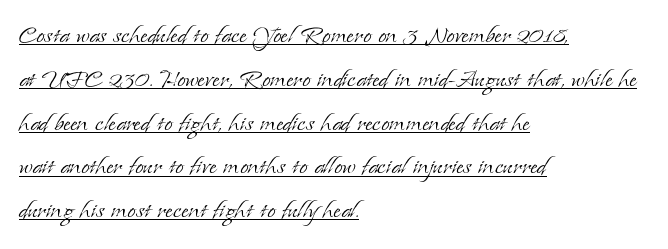
{"serif": "yes", "bold": "no", "weight": "light", "width": "normal", "stroke_contrast": "low", "x_height": "small", "monospaced": "no", "underline": "yes", "align": "left", "line_spacing": "normal", "line_spacing_ratio": 1.46, "letter_spacing": "normal", "letter_spacing_em": 0.0, "glyph_px": 30}
